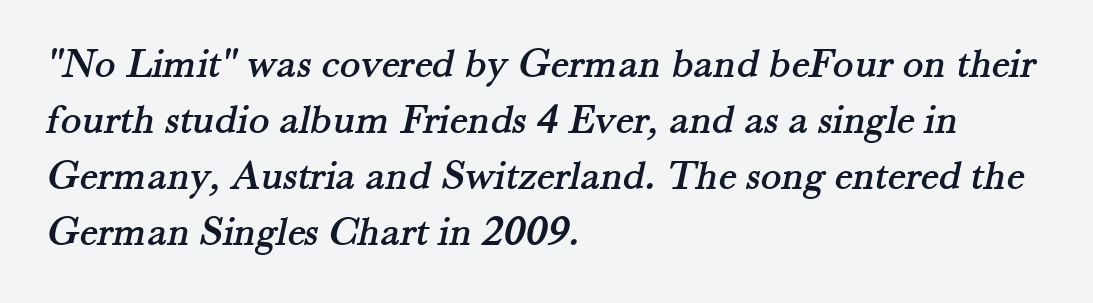
{"serif": "yes", "width": "normal", "stroke_contrast": "medium", "x_height": "small", "monospaced": "no", "underline": "no", "align": "left", "line_spacing": "normal", "line_spacing_ratio": 1.3, "letter_spacing": "normal", "letter_spacing_em": 0.0, "glyph_px": 43}
